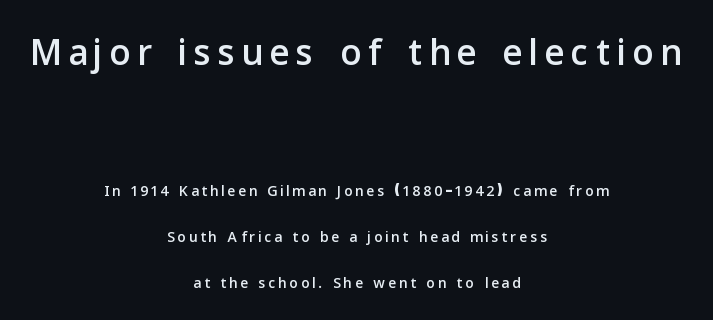
{"serif": "no", "italic": "no", "width": "normal", "stroke_contrast": "low", "x_height": "medium", "monospaced": "no", "underline": "no", "align": "center", "line_spacing": "loose", "line_spacing_ratio": 2.19, "larger_block": "first", "size_ratio": 2.48, "glyph_px": 52}
